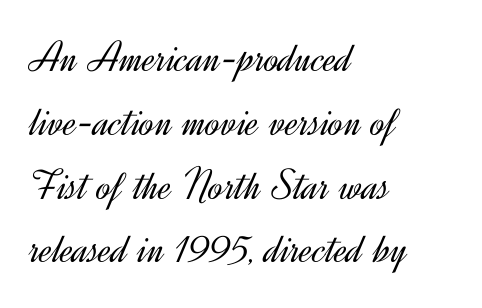
Q: Is the text bold? A: No.
Q: Is the text italic (slanted)? A: Yes.
Q: Is the typeface a serif or a sans-serif typeface? A: Sans-serif.
Q: Is the text underlined? A: No.
Q: How is the paragraph aligned? A: Left-aligned.
Q: Is the spacing between letters normal or unusually wide? A: Normal.
Q: Is the spacing between lines tight, normal or loose? A: Normal.
Q: Width (condensed, normal, or wide)? A: Normal.
Q: x-height? A: Small.
Q: Monospaced? A: No.
